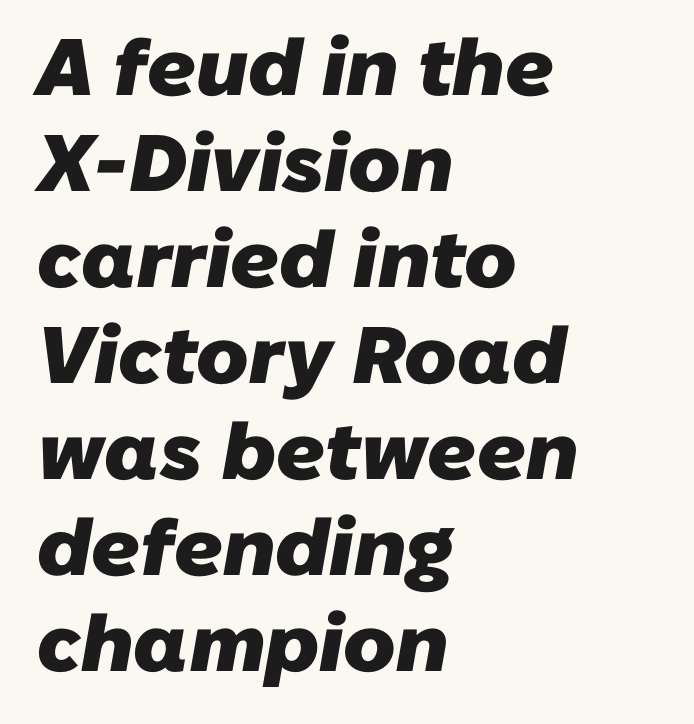
Q: Is the text bold? A: Yes.
Q: Is the typeface a serif or a sans-serif typeface? A: Sans-serif.
Q: Is the text underlined? A: No.
Q: How is the paragraph aligned? A: Left-aligned.
Q: Is the spacing between letters normal or unusually wide? A: Normal.
Q: Width (condensed, normal, or wide)? A: Normal.
Q: Stroke contrast? A: Low.
Q: x-height? A: Medium.
Q: Monospaced? A: No.
